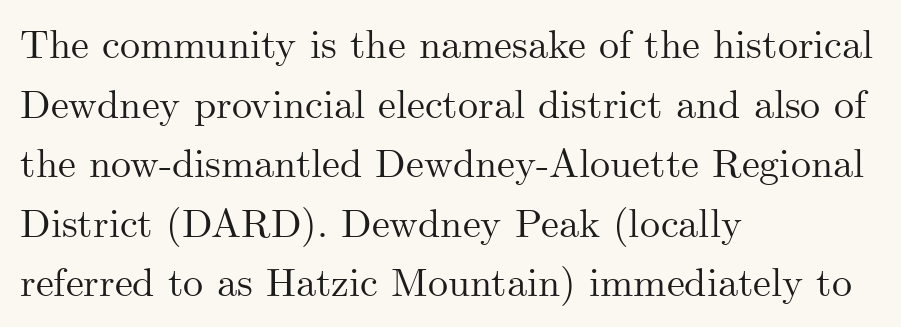
{"serif": "yes", "italic": "no", "width": "normal", "stroke_contrast": "medium", "x_height": "small", "monospaced": "no", "underline": "no", "align": "left", "line_spacing": "normal", "line_spacing_ratio": 1.49, "letter_spacing": "normal", "letter_spacing_em": 0.0, "glyph_px": 40}
